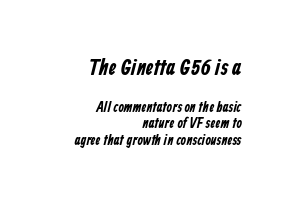
The image shows 22 px text type; set right-aligned, line spacing 1.18x, normal letter spacing, not underlined; the first (top) block is 1.57x larger.
